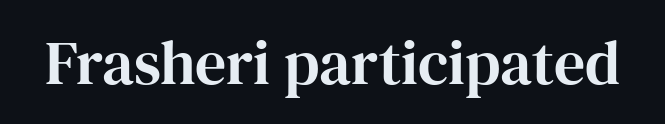
{"serif": "yes", "italic": "no", "width": "normal", "stroke_contrast": "high", "x_height": "medium", "monospaced": "no", "underline": "no", "letter_spacing": "normal", "letter_spacing_em": 0.0, "glyph_px": 62}
